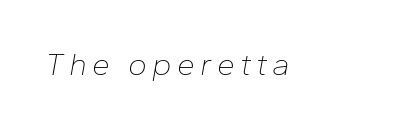
{"italic": "yes", "lean": "right", "slant_degrees": 10, "bold": "no", "weight": "thin", "width": "normal", "stroke_contrast": "low", "x_height": "medium", "monospaced": "no", "underline": "no", "glyph_px": 32}
